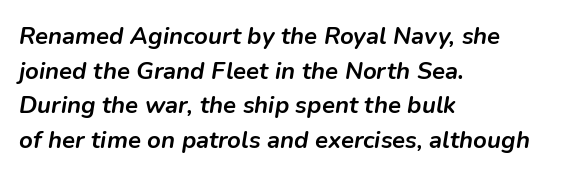
Q: Is the text bold? A: Yes.
Q: Is the text italic (slanted)? A: Yes, it leans right by about 9 degrees.
Q: Is the text underlined? A: No.
Q: How is the paragraph aligned? A: Left-aligned.
Q: Is the spacing between letters normal or unusually wide? A: Normal.
Q: Is the spacing between lines tight, normal or loose? A: Normal.
